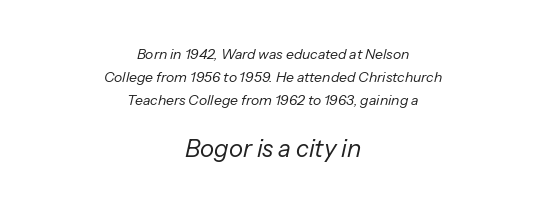
The face used here is rendered with its standard letterfit. The passage shown begins with its smaller block and ends with its larger one. Short and long lines alike share a common midpoint. If you drew a line through each stem, it would be angled.
